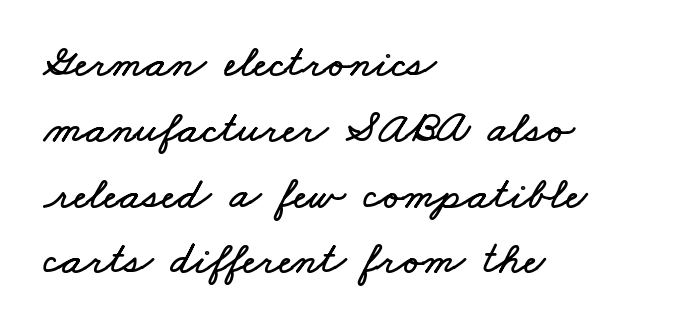
The face used here is proportionally spaced, like ordinary book or web type. Students, observe: this is what conventionally led text looks like. This rendering features lettering with no underline. The paragraph shown leans on its left margin. Inter-character spacing is left at the font's built-in metrics.
